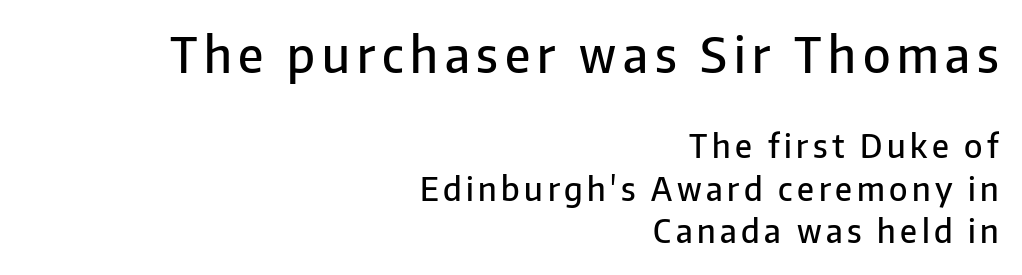
The strip under each line holds only bare page. In terms of letterform style, serifs are entirely absent. Here the designer chose a conventional face with non-uniform glyph widths. This layout puts the oversized block above and the modest block below. Caption: semibold face, moderately heavy strokes.
